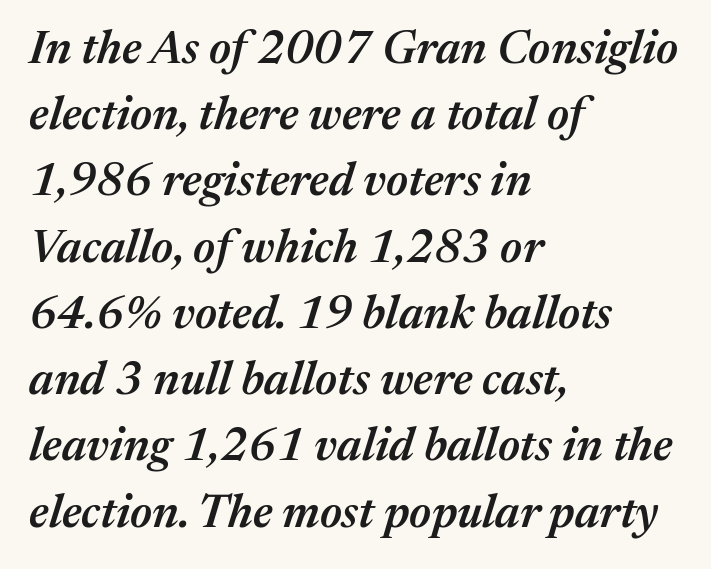
The image shows 46 px semibold type, italic (leaning right); set left-aligned, normal line spacing (1.44x), normal letter spacing, not underlined; medium stroke contrast and a medium x-height.
